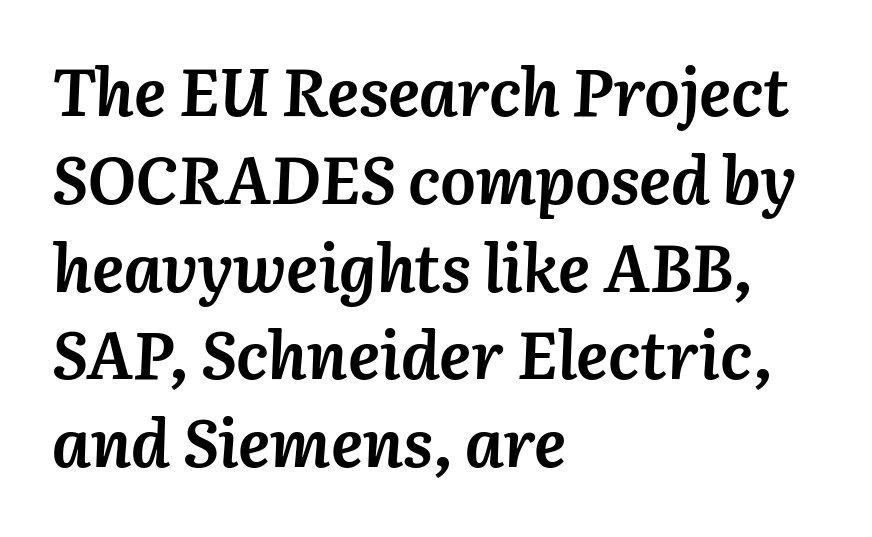
Q: Is the text bold? A: Yes.
Q: Is the text italic (slanted)? A: Yes, it leans right by about 3 degrees.
Q: Is the text underlined? A: No.
Q: How is the paragraph aligned? A: Left-aligned.
Q: Is the spacing between letters normal or unusually wide? A: Normal.
Q: Is the spacing between lines tight, normal or loose? A: Normal.
Q: Width (condensed, normal, or wide)? A: Normal.
Q: Stroke contrast? A: Medium.
Q: x-height? A: Medium.
Q: Monospaced? A: No.
